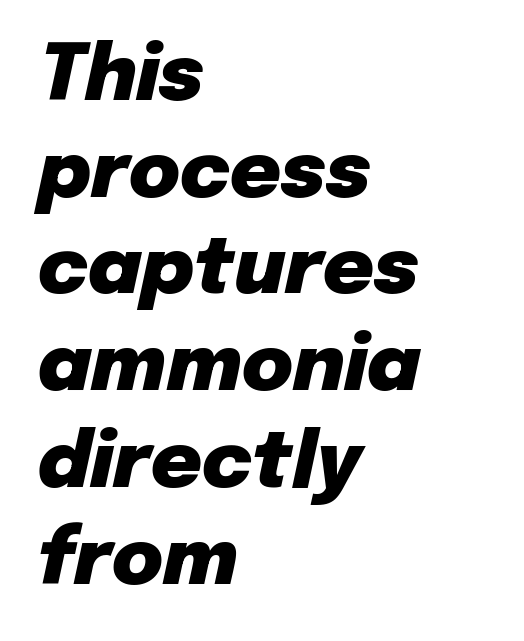
The image shows 78 px heavy type, italic (leaning right); set left-aligned, line spacing 1.24x, normal letter spacing, not underlined; low stroke contrast and a medium x-height.
